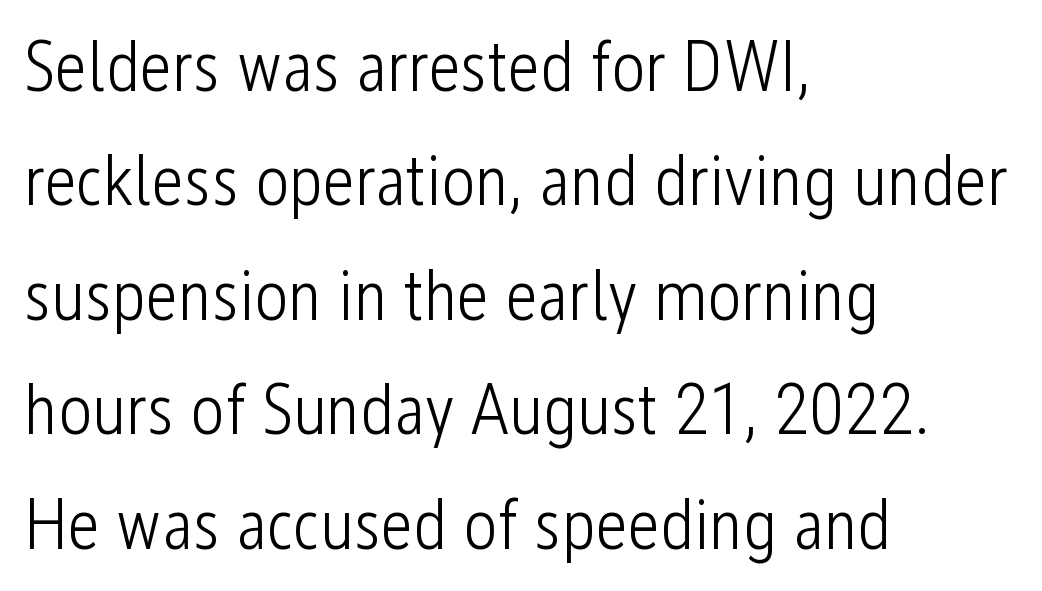
{"serif": "no", "italic": "no", "bold": "no", "weight": "light", "width": "condensed", "stroke_contrast": "low", "x_height": "medium", "monospaced": "no", "underline": "no", "align": "left", "line_spacing": "normal", "line_spacing_ratio": 1.59, "letter_spacing": "normal", "letter_spacing_em": 0.0, "glyph_px": 72}
